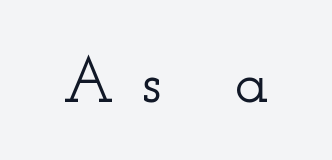
{"serif": "yes", "italic": "no", "width": "wide", "stroke_contrast": "low", "x_height": "small", "monospaced": "no", "underline": "no", "letter_spacing": "wide", "letter_spacing_em": 0.42, "glyph_px": 64}
